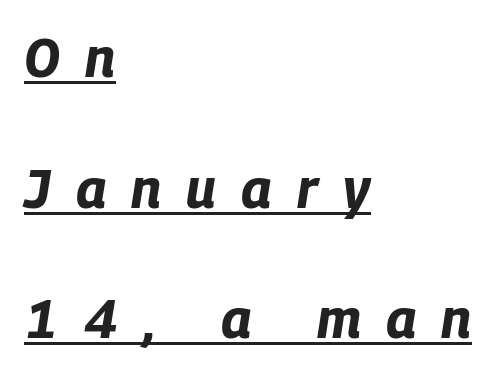
{"italic": "yes", "lean": "right", "slant_degrees": 9, "bold": "yes", "weight": "bold", "width": "condensed", "stroke_contrast": "low", "x_height": "large", "monospaced": "no", "underline": "yes", "align": "left", "line_spacing": "loose", "line_spacing_ratio": 2.42, "letter_spacing": "wide", "letter_spacing_em": 0.47, "glyph_px": 54}
